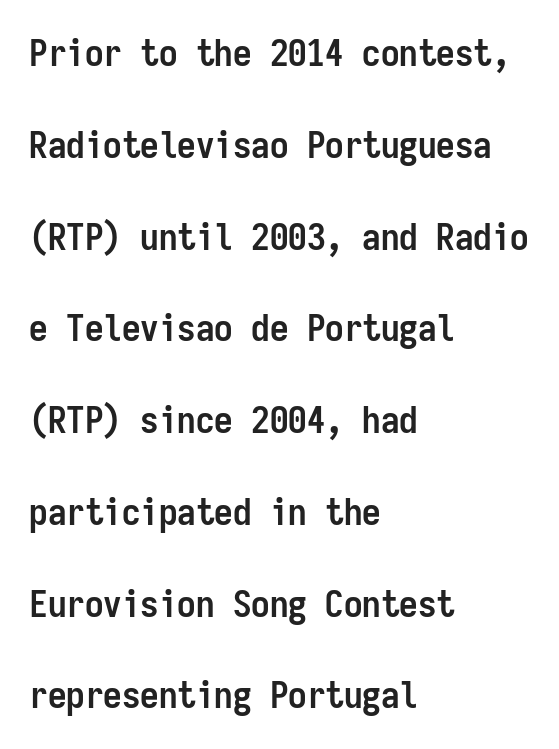
The image shows 37 px semibold, condensed sans-serif type, upright, monospaced; set left-aligned, loose line spacing (2.48x), normal letter spacing, not underlined; low stroke contrast and a medium x-height.
